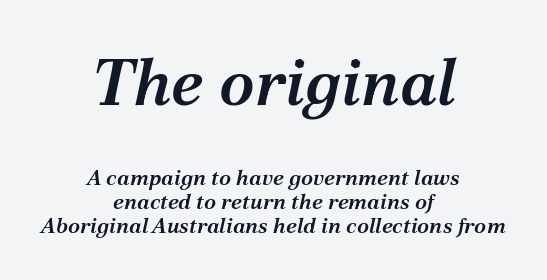
Q: Is the text bold? A: Semi-bold.
Q: Is the text italic (slanted)? A: Yes, it leans right by about 12 degrees.
Q: Is the typeface a serif or a sans-serif typeface? A: Serif.
Q: Is the text underlined? A: No.
Q: How is the paragraph aligned? A: Centered.
Q: Is the spacing between letters normal or unusually wide? A: Normal.
Q: Is the spacing between lines tight, normal or loose? A: Tight.
Q: Which block of text is set in a larger size, the first (top) or the second (bottom)? A: The first (top) one.
Q: Width (condensed, normal, or wide)? A: Normal.
Q: Stroke contrast? A: Medium.
Q: x-height? A: Medium.
Q: Monospaced? A: No.
